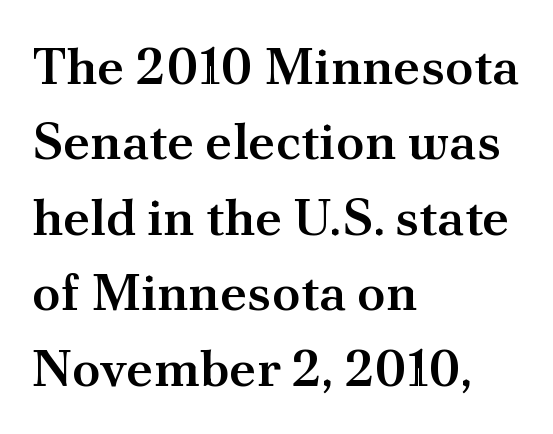
Q: Is the text bold? A: Semi-bold.
Q: Is the text italic (slanted)? A: No, it is upright.
Q: Is the typeface a serif or a sans-serif typeface? A: Serif.
Q: Is the text underlined? A: No.
Q: How is the paragraph aligned? A: Left-aligned.
Q: Is the spacing between letters normal or unusually wide? A: Normal.
Q: Is the spacing between lines tight, normal or loose? A: Normal.
Q: Width (condensed, normal, or wide)? A: Normal.
Q: Stroke contrast? A: Medium.
Q: x-height? A: Small.
Q: Monospaced? A: No.
